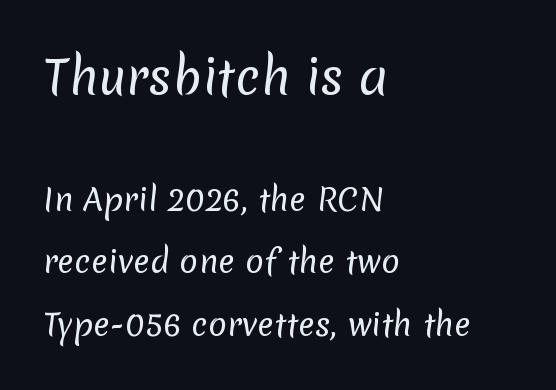
{"serif": "no", "bold": "no", "weight": "regular", "width": "normal", "stroke_contrast": "low", "x_height": "medium", "monospaced": "no", "underline": "no", "align": "left", "line_spacing": "loose", "line_spacing_ratio": 2.02, "letter_spacing": "normal", "letter_spacing_em": 0.0, "larger_block": "first", "size_ratio": 1.52, "glyph_px": 47}
